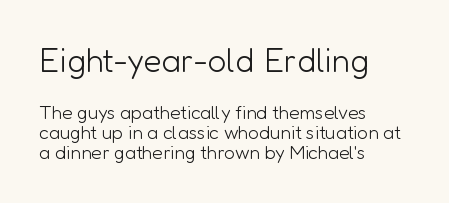
The rendering uses natural spacing where letterforms have individual widths. On a weight scale, this lands at 450 or below. Visually the block forms a straight wall on the left and a jagged coastline on the right. Does the type have serifs? No, each stem ends abruptly. Compared with typical body copy, the letter spacing here is the same. Bare-footed words on every line.
